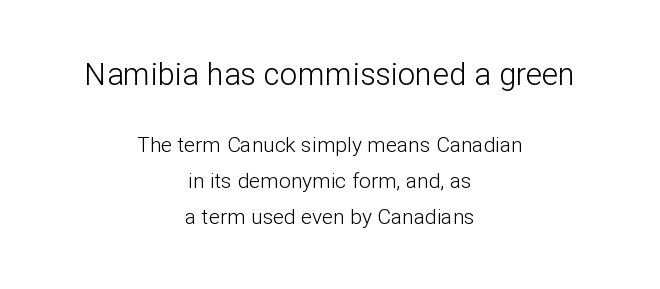
The image shows 31 px light sans-serif type, upright; set centered, normal line spacing (1.7x), normal letter spacing, not underlined; the first (top) block is 1.48x larger; low stroke contrast and a medium x-height.
